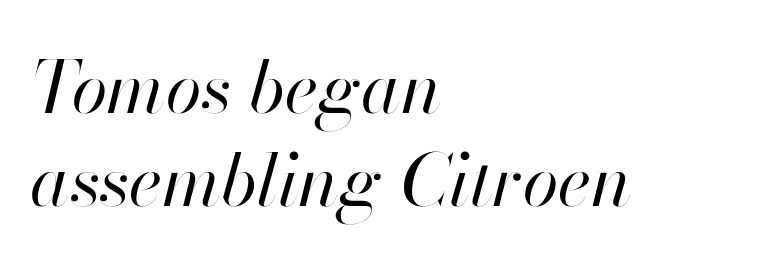
Q: Is the text bold? A: No.
Q: Is the text italic (slanted)? A: Yes, it leans right by about 13 degrees.
Q: Is the text underlined? A: No.
Q: How is the paragraph aligned? A: Left-aligned.
Q: Is the spacing between letters normal or unusually wide? A: Normal.
Q: Is the spacing between lines tight, normal or loose? A: Normal.
Q: Width (condensed, normal, or wide)? A: Normal.
Q: Stroke contrast? A: High.
Q: x-height? A: Small.
Q: Monospaced? A: No.
